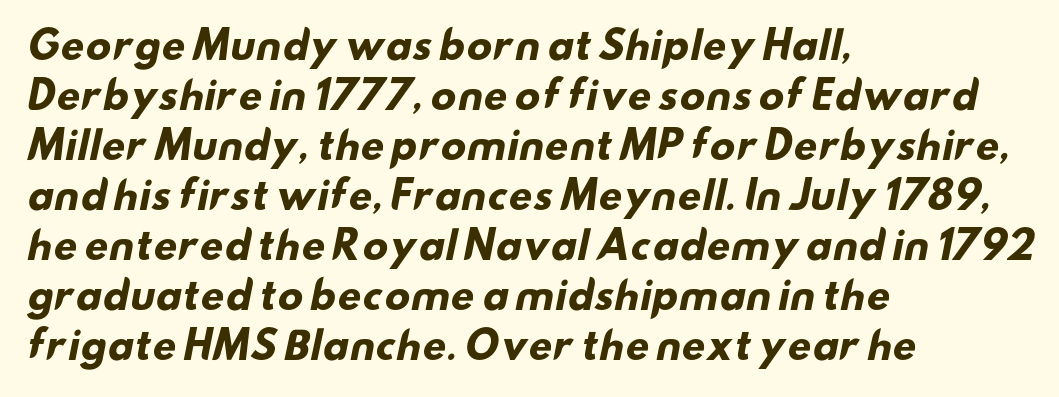
Q: Is the text bold? A: Yes.
Q: Is the typeface a serif or a sans-serif typeface? A: Sans-serif.
Q: Is the text underlined? A: No.
Q: How is the paragraph aligned? A: Left-aligned.
Q: Is the spacing between letters normal or unusually wide? A: Normal.
Q: Is the spacing between lines tight, normal or loose? A: Normal.
Q: Width (condensed, normal, or wide)? A: Wide.
Q: Stroke contrast? A: Low.
Q: x-height? A: Small.
Q: Monospaced? A: No.
